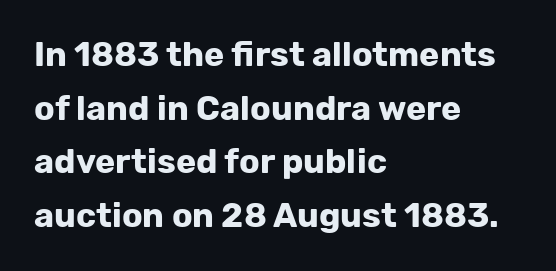
Q: Is the text bold? A: Yes.
Q: Is the text italic (slanted)? A: No, it is upright.
Q: Is the typeface a serif or a sans-serif typeface? A: Sans-serif.
Q: Is the text underlined? A: No.
Q: How is the paragraph aligned? A: Left-aligned.
Q: Is the spacing between letters normal or unusually wide? A: Normal.
Q: Is the spacing between lines tight, normal or loose? A: Normal.
Q: Width (condensed, normal, or wide)? A: Normal.
Q: Stroke contrast? A: Low.
Q: x-height? A: Medium.
Q: Monospaced? A: No.
